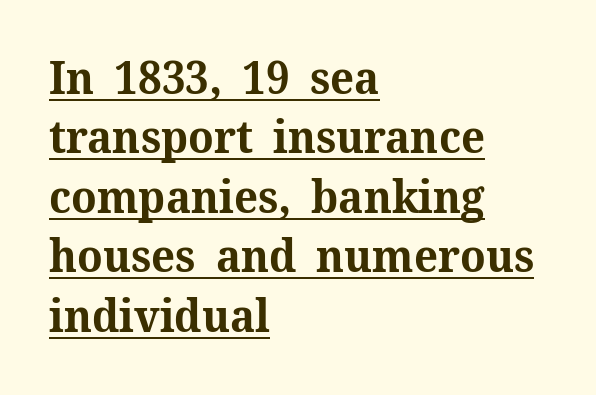
{"serif": "yes", "italic": "no", "bold": "yes", "weight": "bold", "width": "normal", "stroke_contrast": "medium", "x_height": "medium", "monospaced": "no", "underline": "yes", "align": "left", "line_spacing": "normal", "line_spacing_ratio": 1.32, "letter_spacing": "normal", "letter_spacing_em": 0.0, "glyph_px": 45}
